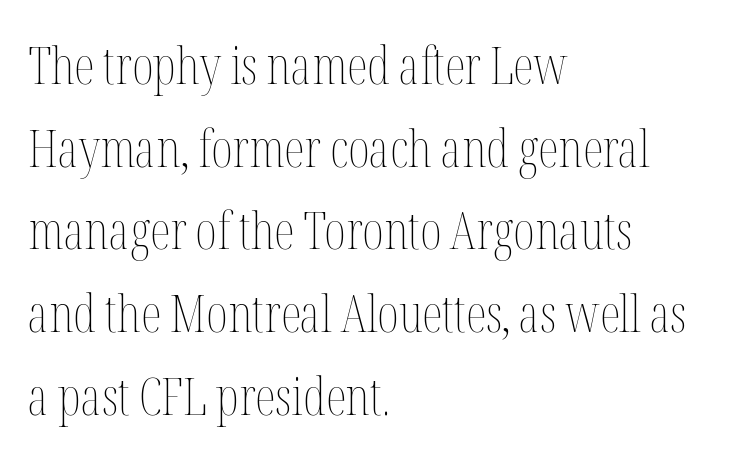
The rows are spaced the way most documents space them. This rendering features lettering with no underline. The weight would be labelled regular, book, light, or lighter still. Vertical strokes here are truly vertical. The letterforms sit shoulder to shoulder at normal distance. Short and long lines alike share a common starting point at left.
